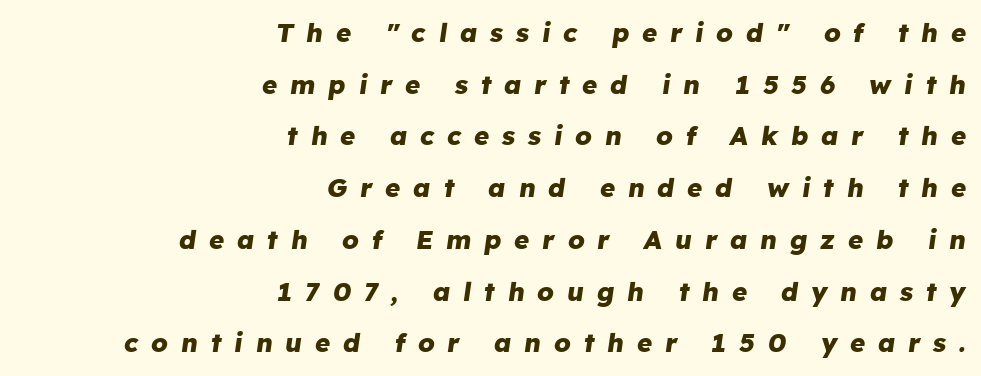
Right-aligned paragraph, ragged on the left. Would a proofreader flag this as italicized? Yes. Students, this is bold: see how much ink each stroke carries. Clear beneath every line of the passage.
